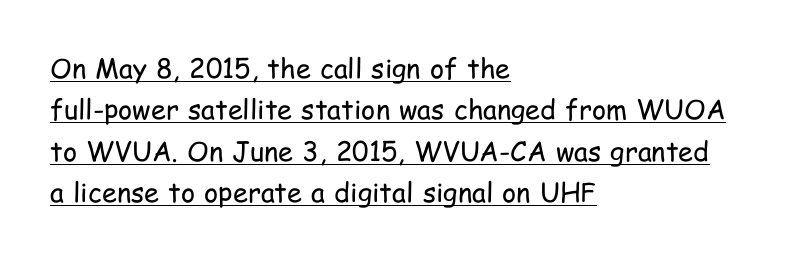
{"italic": "no", "bold": "no", "underline": "yes", "align": "left", "line_spacing": "normal", "line_spacing_ratio": 1.53, "letter_spacing": "normal", "letter_spacing_em": 0.0, "glyph_px": 27}
